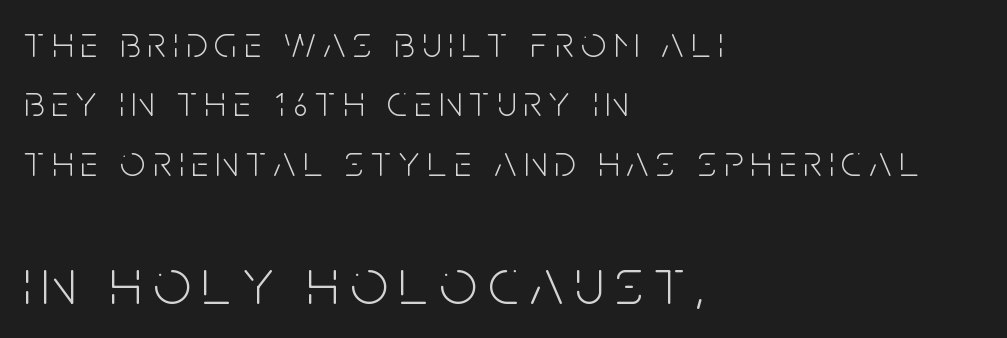
The paragraph has a hard left edge and a soft right edge. The area under the type is left untouched. Nope, no serifs anywhere on these letters. Bigger letters appear in the bottom chunk; the top chunk is reduced. The axis of the letterforms is exactly vertical.
